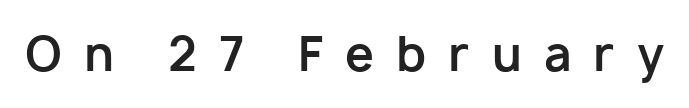
Q: Is the text bold? A: Yes.
Q: Is the text italic (slanted)? A: No, it is upright.
Q: Is the typeface a serif or a sans-serif typeface? A: Sans-serif.
Q: Is the text underlined? A: No.
Q: Is the spacing between letters normal or unusually wide? A: Unusually wide.
Q: Width (condensed, normal, or wide)? A: Normal.
Q: Stroke contrast? A: Low.
Q: x-height? A: Medium.
Q: Monospaced? A: No.
